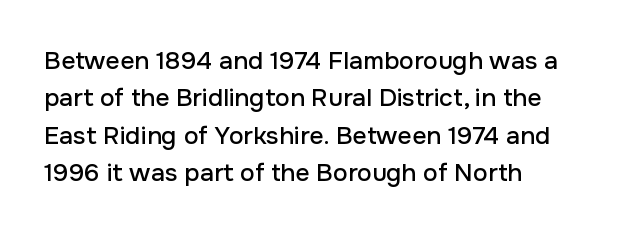
Q: Is the text italic (slanted)? A: No, it is upright.
Q: Is the text underlined? A: No.
Q: Is the spacing between letters normal or unusually wide? A: Normal.
Q: Is the spacing between lines tight, normal or loose? A: Normal.
